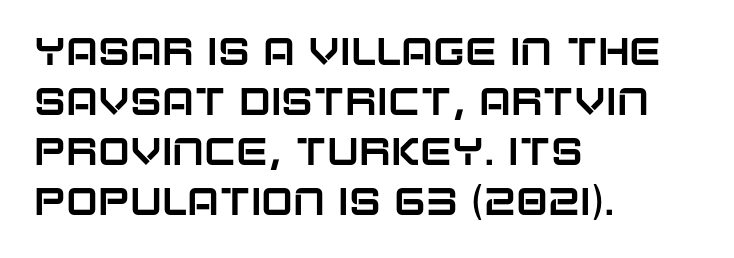
Q: Is the text italic (slanted)? A: No, it is upright.
Q: Is the typeface a serif or a sans-serif typeface? A: Sans-serif.
Q: Is the text underlined? A: No.
Q: How is the paragraph aligned? A: Left-aligned.
Q: Is the spacing between letters normal or unusually wide? A: Normal.
Q: Is the spacing between lines tight, normal or loose? A: Normal.
Q: Width (condensed, normal, or wide)? A: Normal.
Q: Stroke contrast? A: Low.
Q: x-height? A: Large.
Q: Monospaced? A: No.
